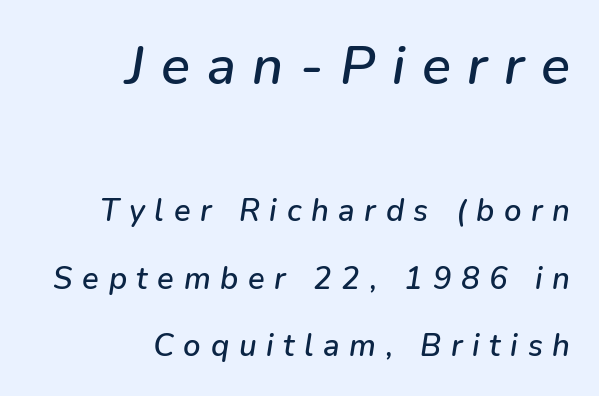
The letters advance in unequal steps, a hallmark of proportional type. Decoration check: the copy has no underline. If you measured baseline to baseline, you'd find a long distance. The letters are slanted; this is an italic face. Character size in the leading block exceeds that of the trailing block.
